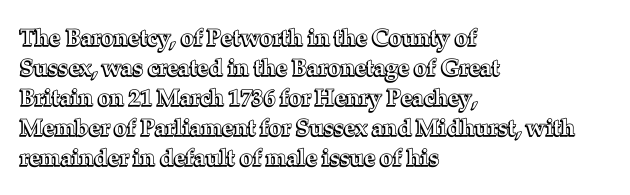
{"italic": "no", "underline": "no", "align": "left", "line_spacing": "normal", "line_spacing_ratio": 1.3, "letter_spacing": "normal", "letter_spacing_em": 0.0, "glyph_px": 23}
